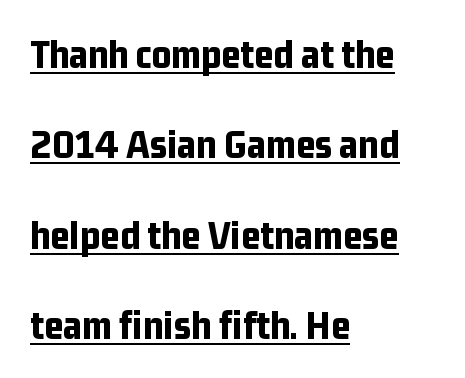
The face used here appears with an underline applied. Rendered with straight, roman letterforms. This is sans-serif lettering, the kind often seen on screens and signage. Vertically, the passage feels expansive, rows floating well apart. The setting favours the left margin, as ordinary paragraphs usually do.
